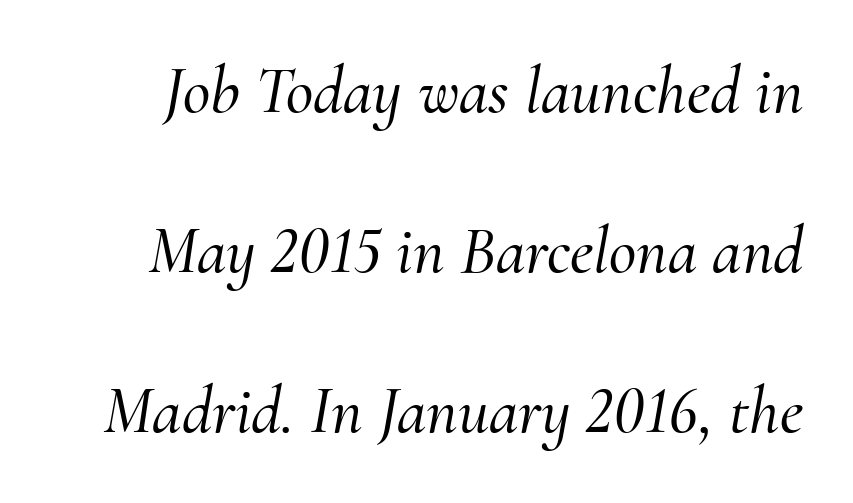
Q: Is the text italic (slanted)? A: Yes, it leans right by about 10 degrees.
Q: Is the typeface a serif or a sans-serif typeface? A: Serif.
Q: Is the text underlined? A: No.
Q: Is the spacing between letters normal or unusually wide? A: Normal.
Q: Is the spacing between lines tight, normal or loose? A: Loose.
Q: Width (condensed, normal, or wide)? A: Normal.
Q: Stroke contrast? A: Medium.
Q: x-height? A: Small.
Q: Monospaced? A: No.
